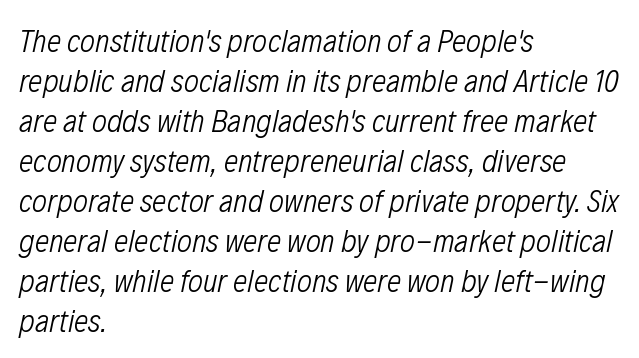
Q: Is the text bold? A: No.
Q: Is the text italic (slanted)? A: Yes, it leans right by about 12 degrees.
Q: Is the text underlined? A: No.
Q: How is the paragraph aligned? A: Left-aligned.
Q: Is the spacing between letters normal or unusually wide? A: Normal.
Q: Is the spacing between lines tight, normal or loose? A: Normal.
Q: Width (condensed, normal, or wide)? A: Condensed.
Q: Stroke contrast? A: Low.
Q: x-height? A: Medium.
Q: Monospaced? A: No.
